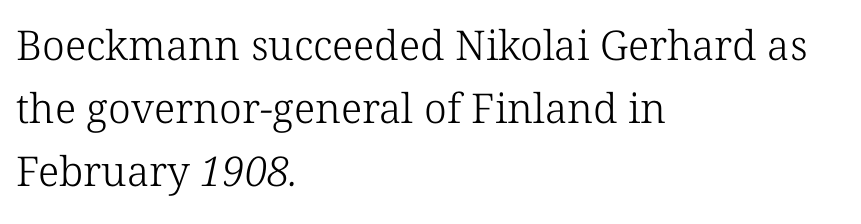
Q: Is the text bold? A: No.
Q: Is the typeface a serif or a sans-serif typeface? A: Serif.
Q: Is the text underlined? A: No.
Q: How is the paragraph aligned? A: Left-aligned.
Q: Is the spacing between letters normal or unusually wide? A: Normal.
Q: Is the spacing between lines tight, normal or loose? A: Normal.
Q: Width (condensed, normal, or wide)? A: Normal.
Q: Stroke contrast? A: Low.
Q: x-height? A: Medium.
Q: Monospaced? A: No.
